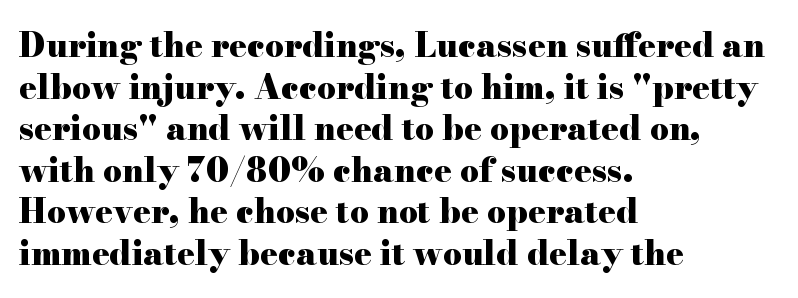
The image shows 33 px heavy, wide serif type, upright; set left-aligned, normal line spacing (1.26x), normal letter spacing, not underlined; high stroke contrast and a small x-height.
